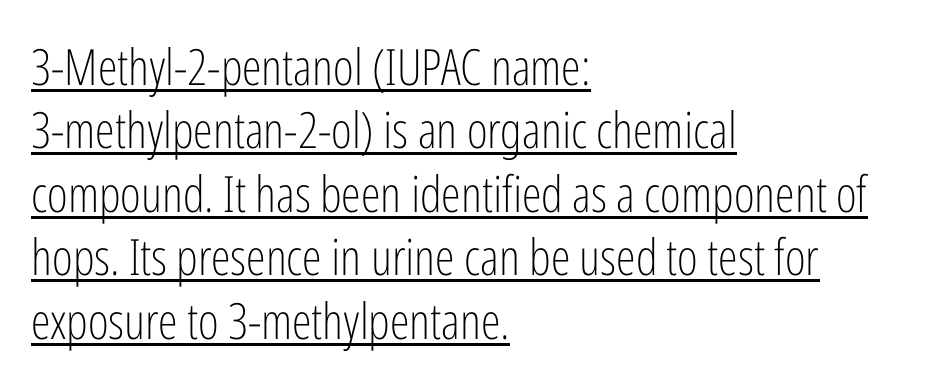
The image shows 50 px light, condensed sans-serif type, upright; set left-aligned, normal line spacing (1.27x), normal letter spacing, underlined; low stroke contrast and a medium x-height.
